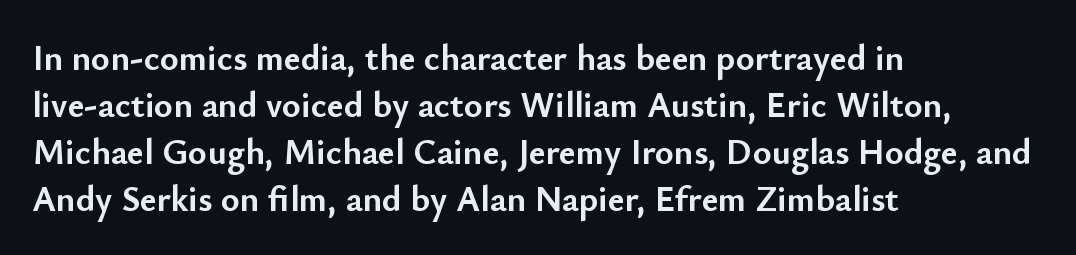
{"serif": "no", "italic": "no", "bold": "yes", "weight": "semibold", "width": "normal", "stroke_contrast": "low", "x_height": "small", "monospaced": "no", "underline": "no", "align": "left", "line_spacing": "normal", "line_spacing_ratio": 1.31, "letter_spacing": "normal", "letter_spacing_em": 0.0, "glyph_px": 36}
